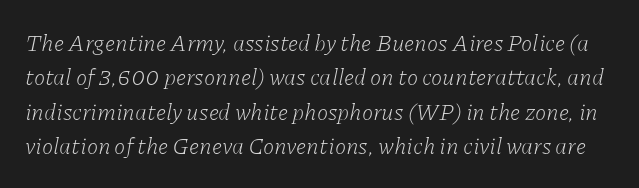
The image shows 23 px text type, italic (leaning right); set normal line spacing (1.5x), normal letter spacing, not underlined.
